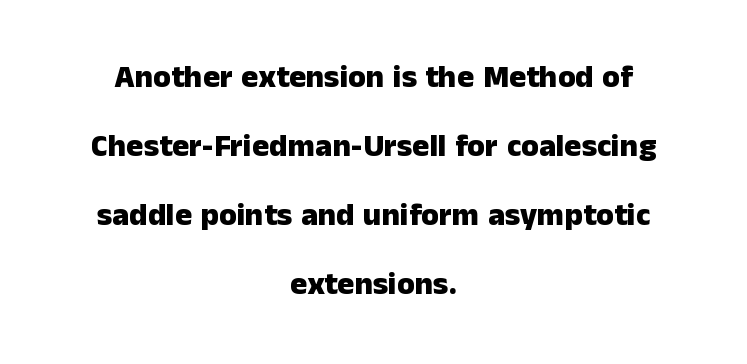
Serif or sans? Sans — the stroke terminals are bare. No word sits above an underline. Bold? Absolutely — the strokes are thick and heavy. You can tell it's not italic because the verticals are truly vertical.
